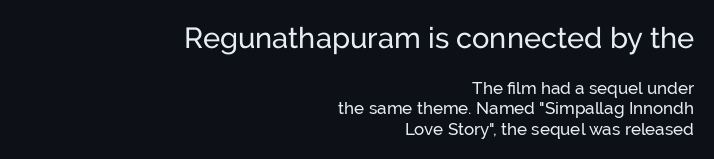
Q: Is the text italic (slanted)? A: No, it is upright.
Q: Is the typeface a serif or a sans-serif typeface? A: Sans-serif.
Q: Is the text underlined? A: No.
Q: How is the paragraph aligned? A: Right-aligned.
Q: Is the spacing between letters normal or unusually wide? A: Normal.
Q: Which block of text is set in a larger size, the first (top) or the second (bottom)? A: The first (top) one.
Q: Width (condensed, normal, or wide)? A: Normal.
Q: Stroke contrast? A: Low.
Q: x-height? A: Medium.
Q: Monospaced? A: No.
